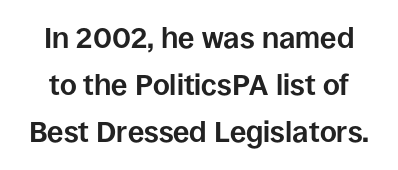
Q: Is the text bold? A: Yes.
Q: Is the text italic (slanted)? A: No, it is upright.
Q: Is the typeface a serif or a sans-serif typeface? A: Sans-serif.
Q: Is the text underlined? A: No.
Q: Is the spacing between letters normal or unusually wide? A: Normal.
Q: Is the spacing between lines tight, normal or loose? A: Normal.
Q: Width (condensed, normal, or wide)? A: Normal.
Q: Stroke contrast? A: Low.
Q: x-height? A: Large.
Q: Monospaced? A: No.
